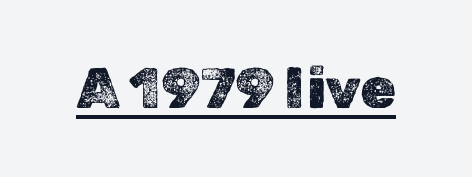
{"italic": "no", "width": "normal", "x_height": "medium", "monospaced": "no", "underline": "yes", "letter_spacing": "normal", "letter_spacing_em": 0.0, "glyph_px": 57}
